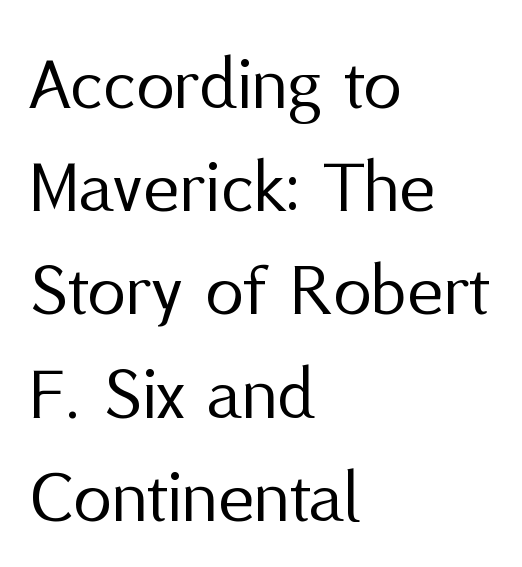
{"serif": "no", "italic": "no", "bold": "no", "weight": "regular", "width": "normal", "stroke_contrast": "medium", "x_height": "medium", "monospaced": "no", "underline": "no", "align": "left", "line_spacing": "normal", "line_spacing_ratio": 1.34, "letter_spacing": "normal", "letter_spacing_em": 0.0, "glyph_px": 77}
